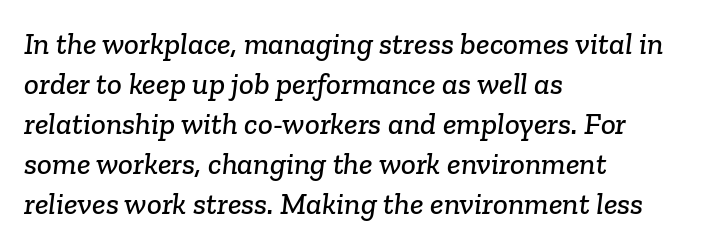
The horizontal fit of the characters is conventional and even. The rendering uses natural spacing where letterforms have individual widths. Just letters on the line, the space beneath them empty. The designer left line spacing at the default. The rendering shows small feet on the letterforms — a serif design.
